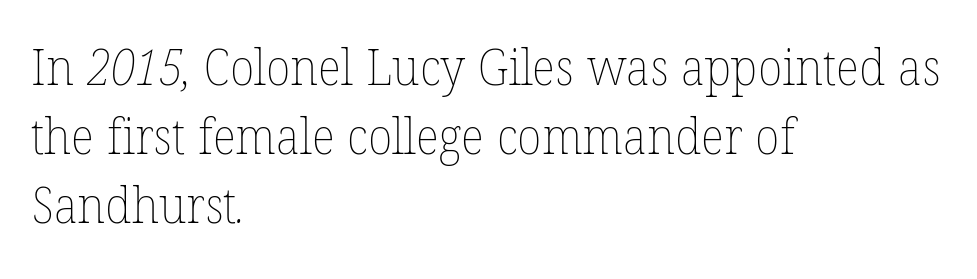
Each line starts at the same left margin while the right side varies. You could not count columns in this text — the font is proportionally spaced. The passage shown is not bold in any degree. Honestly, the letter spacing is just normal — you wouldn't notice it.
